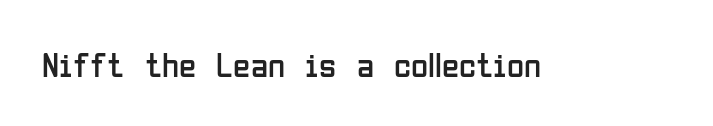
{"serif": "no", "italic": "no", "bold": "no", "weight": "regular", "width": "condensed", "stroke_contrast": "low", "x_height": "medium", "monospaced": "no", "underline": "no", "letter_spacing": "normal", "letter_spacing_em": 0.0, "glyph_px": 35}
